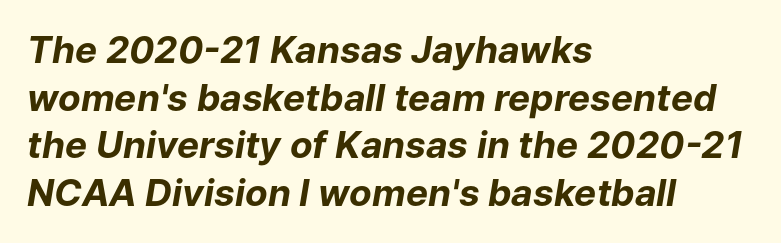
The image shows 37 px bold type, italic (leaning right); set left-aligned, normal line spacing (1.29x), normal letter spacing, not underlined; low stroke contrast and a medium x-height.
